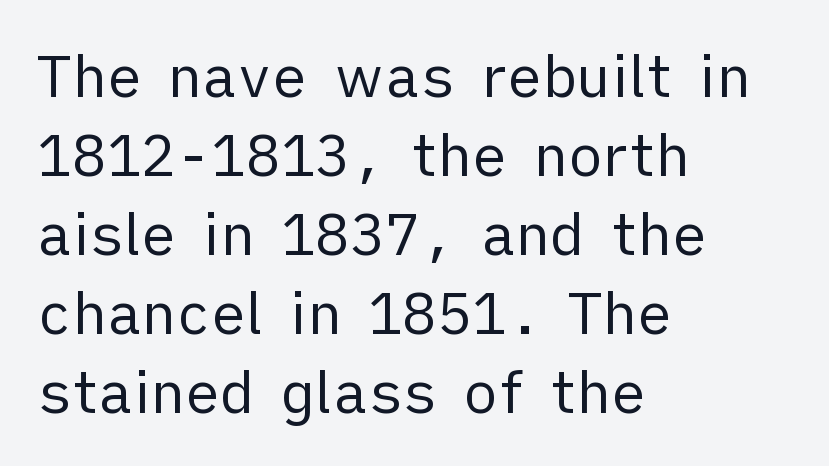
{"serif": "no", "italic": "no", "bold": "no", "weight": "regular", "width": "normal", "stroke_contrast": "low", "x_height": "medium", "monospaced": "no", "underline": "no", "align": "left", "line_spacing": "normal", "line_spacing_ratio": 1.36, "letter_spacing": "normal", "letter_spacing_em": 0.0, "glyph_px": 58}
